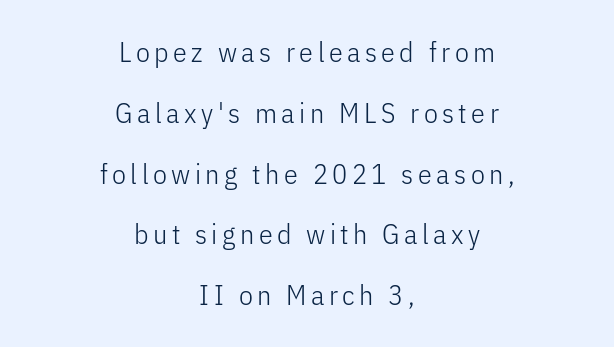
The image shows 28 px light, condensed sans-serif type, upright; set centered, loose line spacing (2.17x), not underlined; low stroke contrast and a medium x-height.
